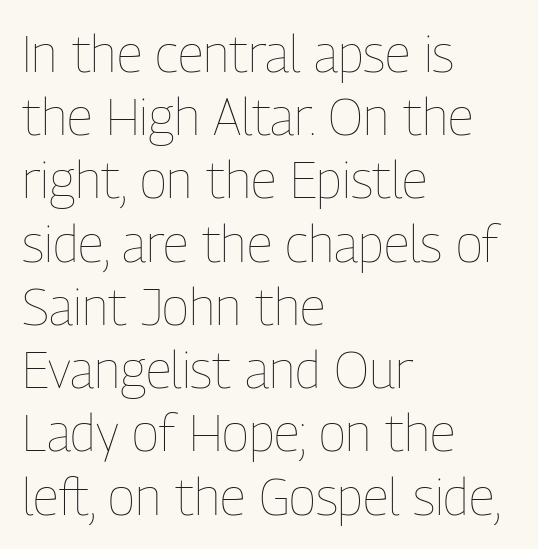
Q: Is the text bold? A: No.
Q: Is the text italic (slanted)? A: No, it is upright.
Q: Is the text underlined? A: No.
Q: How is the paragraph aligned? A: Left-aligned.
Q: Is the spacing between letters normal or unusually wide? A: Normal.
Q: Width (condensed, normal, or wide)? A: Condensed.
Q: Stroke contrast? A: Low.
Q: x-height? A: Medium.
Q: Monospaced? A: No.
